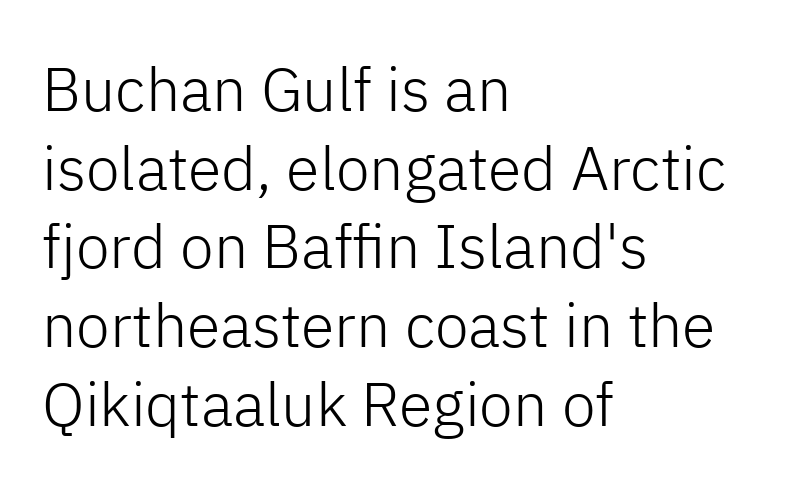
Compared with typical body copy, the letter spacing here is the same. Think of a printed novel: that variable character pitch is what you see here. Check the space under the baseline: it is left empty. Evenly set lines give the paragraph a standard silhouette. A typesetter would label this face a sans.
